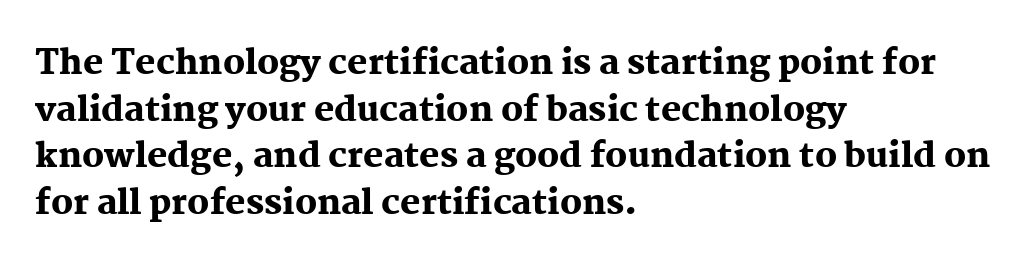
The gaps between neighbouring characters are ordinary and unremarkable. Line beginnings align vertically; line endings do not. Decoration check: the copy has no underline. Do the characters align in a grid? No, the font is proportional. The passage shown is typeset with a serif family. The rendering uses a bold face; every stroke is thick and dark.
